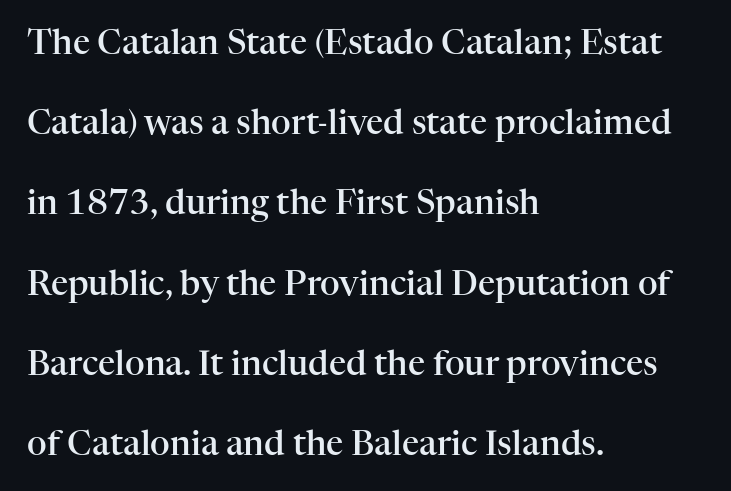
Q: Is the text bold? A: Semi-bold.
Q: Is the text italic (slanted)? A: No, it is upright.
Q: Is the typeface a serif or a sans-serif typeface? A: Serif.
Q: Is the text underlined? A: No.
Q: How is the paragraph aligned? A: Left-aligned.
Q: Is the spacing between letters normal or unusually wide? A: Normal.
Q: Is the spacing between lines tight, normal or loose? A: Loose.
Q: Width (condensed, normal, or wide)? A: Normal.
Q: Stroke contrast? A: High.
Q: x-height? A: Medium.
Q: Monospaced? A: No.
